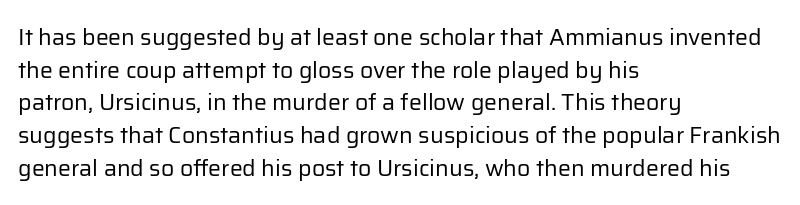
Q: Is the text bold? A: No.
Q: Is the text italic (slanted)? A: No, it is upright.
Q: Is the text underlined? A: No.
Q: How is the paragraph aligned? A: Left-aligned.
Q: Is the spacing between letters normal or unusually wide? A: Normal.
Q: Is the spacing between lines tight, normal or loose? A: Normal.
